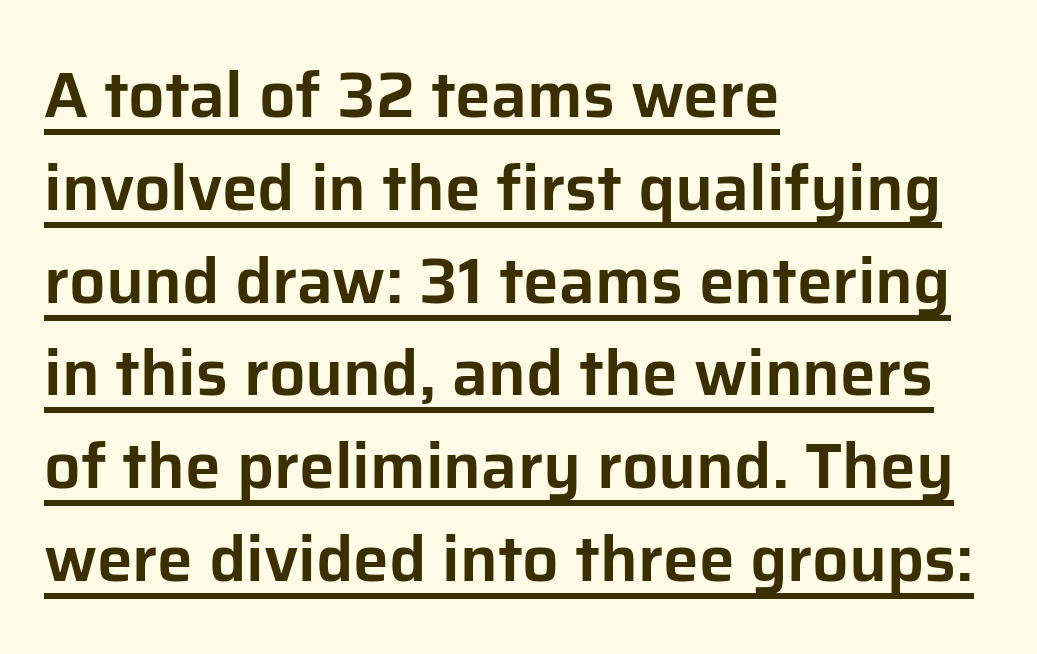
Q: Is the text italic (slanted)? A: No, it is upright.
Q: Is the typeface a serif or a sans-serif typeface? A: Sans-serif.
Q: Is the text underlined? A: Yes.
Q: How is the paragraph aligned? A: Left-aligned.
Q: Is the spacing between letters normal or unusually wide? A: Normal.
Q: Is the spacing between lines tight, normal or loose? A: Normal.
Q: Width (condensed, normal, or wide)? A: Normal.
Q: Stroke contrast? A: Low.
Q: x-height? A: Medium.
Q: Monospaced? A: No.
